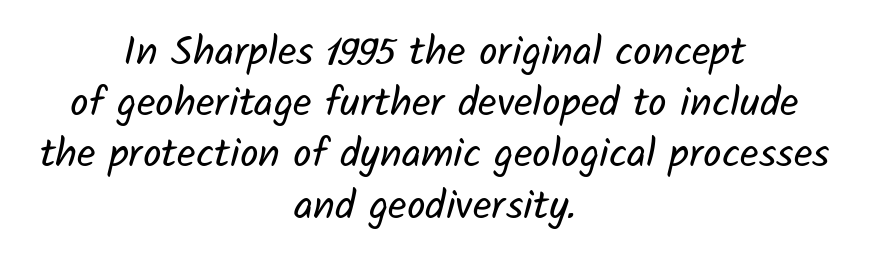
Q: Is the text bold? A: No.
Q: Is the typeface a serif or a sans-serif typeface? A: Sans-serif.
Q: Is the text underlined? A: No.
Q: How is the paragraph aligned? A: Centered.
Q: Is the spacing between letters normal or unusually wide? A: Normal.
Q: Is the spacing between lines tight, normal or loose? A: Normal.
Q: Width (condensed, normal, or wide)? A: Normal.
Q: Stroke contrast? A: Low.
Q: x-height? A: Medium.
Q: Monospaced? A: No.
